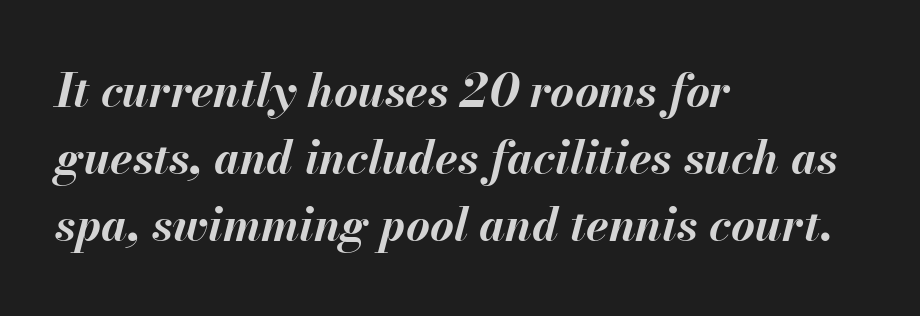
{"italic": "yes", "lean": "right", "slant_degrees": 13, "bold": "yes", "weight": "bold", "width": "normal", "stroke_contrast": "medium", "x_height": "small", "monospaced": "no", "underline": "no", "align": "left", "line_spacing": "normal", "line_spacing_ratio": 1.46, "letter_spacing": "normal", "letter_spacing_em": 0.0, "glyph_px": 46}
